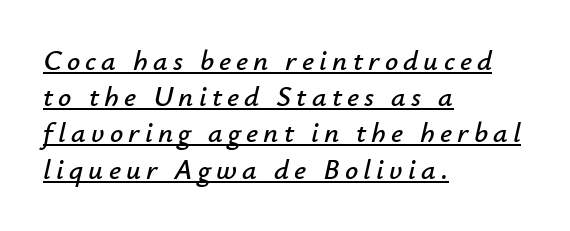
The image shows 29 px text type, italic (leaning right); set left-aligned, normal line spacing (1.25x), underlined; low stroke contrast and a small x-height.
